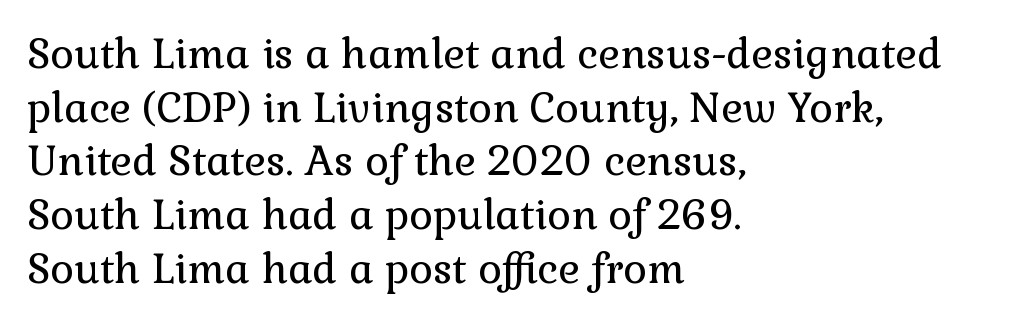
Notice how the passage keeps a crisp vertical edge on the left only. This rendering leaves character spacing at its baseline value. Weight: not bold — regular or lighter. Are there feet on the stems? There are — it's a serif. The rendering uses a moderate line-height, typical for paragraphs. You can tell it's not italic because the verticals are truly vertical.
